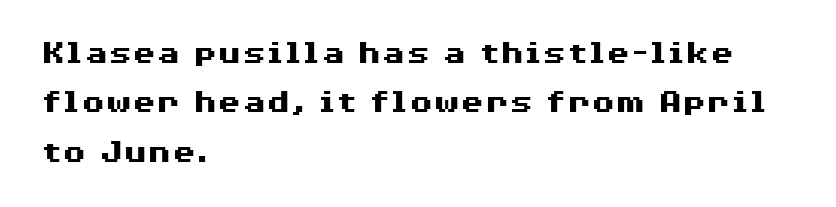
The image shows 35 px heavy, wide sans-serif type, upright; set left-aligned, normal line spacing (1.41x), normal letter spacing, not underlined; medium stroke contrast and a medium x-height.
